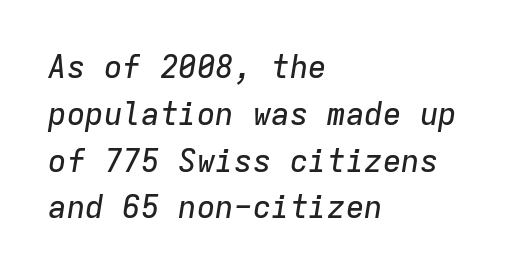
{"italic": "yes", "lean": "right", "slant_degrees": 9, "width": "normal", "stroke_contrast": "low", "x_height": "medium", "monospaced": "yes", "underline": "no", "align": "left", "line_spacing": "normal", "line_spacing_ratio": 1.51, "letter_spacing": "normal", "letter_spacing_em": 0.0, "glyph_px": 31}
